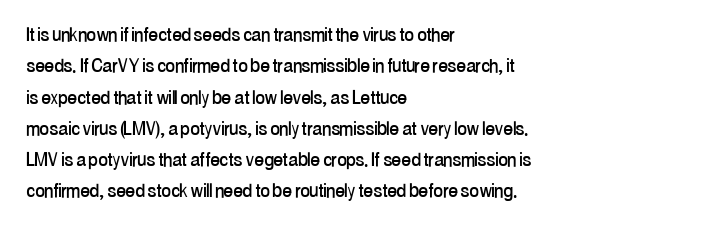
The image shows 23 px text type, upright; set left-aligned, normal line spacing (1.36x), normal letter spacing, not underlined.
